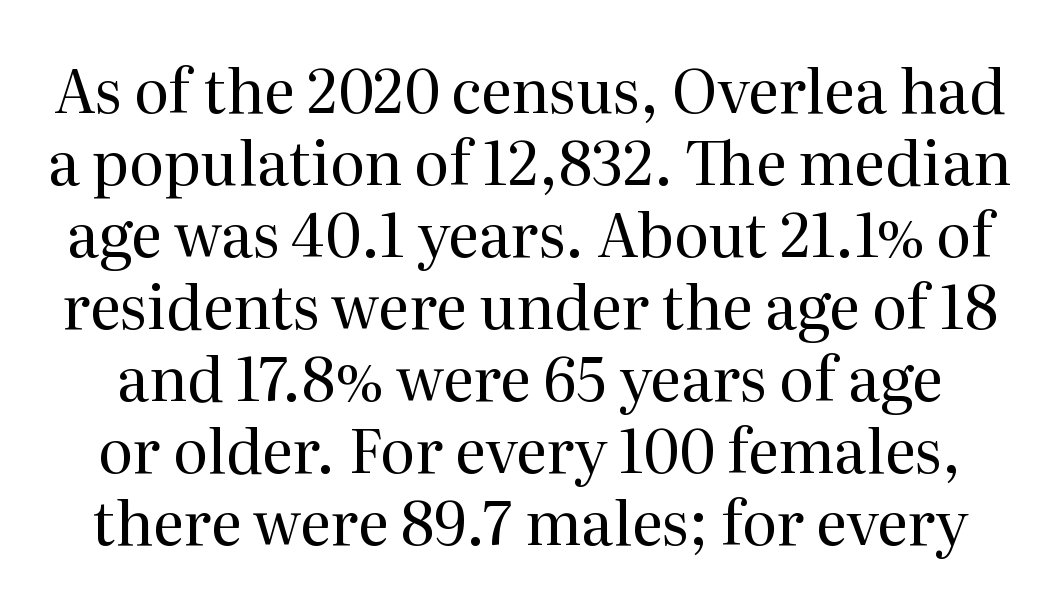
You could not count columns in this text — the font is proportionally spaced. Stems here are at most as thick as an everyday book face. Look at the bottom of the vertical strokes: they flare into serifs here. What stands out about the letter spacing? Nothing — it is the standard amount.
